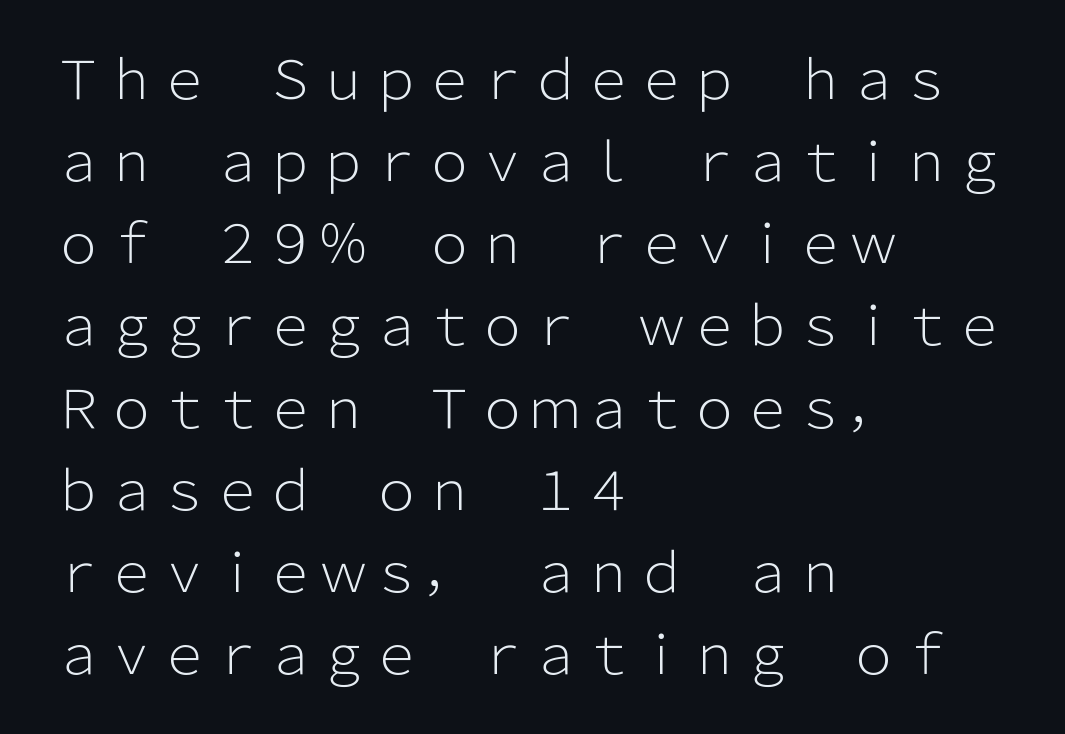
{"serif": "no", "italic": "no", "bold": "no", "weight": "light", "width": "normal", "stroke_contrast": "low", "x_height": "medium", "monospaced": "no", "underline": "no", "align": "left", "line_spacing": "normal", "line_spacing_ratio": 1.55, "letter_spacing": "normal", "letter_spacing_em": 0.0, "glyph_px": 53}
